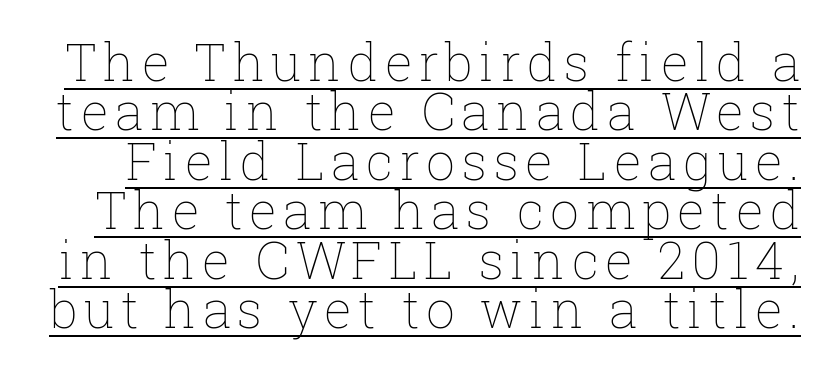
Think of a printed novel: that variable character pitch is what you see here. Do the letters lean? They stand straight. The weight tops out at a normal text grade. Is there an underline? Yes — a line sits under the letters. Successive baselines arrive quickly, one right under another.
